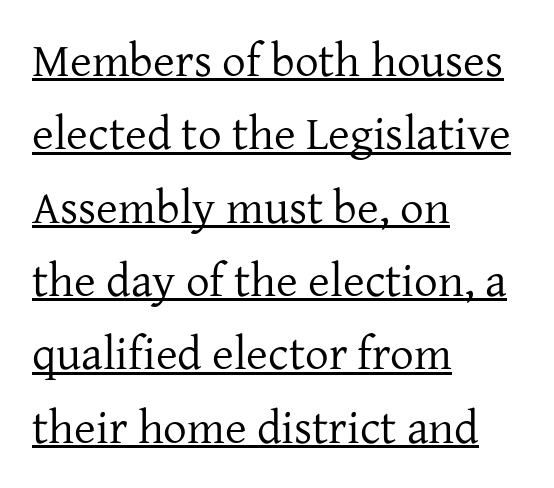
{"serif": "yes", "italic": "no", "bold": "no", "weight": "regular", "width": "normal", "stroke_contrast": "low", "x_height": "medium", "monospaced": "no", "underline": "yes", "align": "left", "line_spacing": "normal", "line_spacing_ratio": 1.56, "letter_spacing": "normal", "letter_spacing_em": 0.0, "glyph_px": 47}
